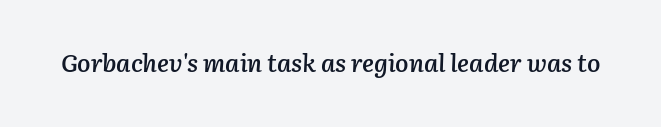
Q: Is the text bold? A: Semi-bold.
Q: Is the text italic (slanted)? A: Yes, it leans right by about 3 degrees.
Q: Is the text underlined? A: No.
Q: Is the spacing between letters normal or unusually wide? A: Normal.
